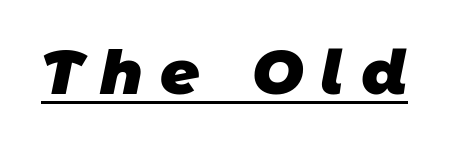
Q: Is the text bold? A: Yes.
Q: Is the typeface a serif or a sans-serif typeface? A: Sans-serif.
Q: Is the text underlined? A: Yes.
Q: Is the spacing between letters normal or unusually wide? A: Unusually wide.
Q: Width (condensed, normal, or wide)? A: Normal.
Q: Stroke contrast? A: Low.
Q: x-height? A: Large.
Q: Monospaced? A: No.
